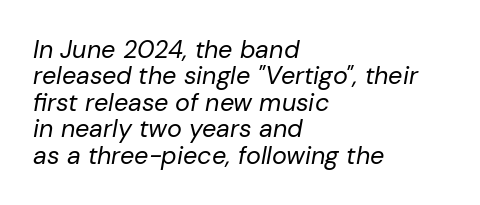
The image shows 25 px text type, italic (leaning right); set left-aligned, tight line spacing (1.06x), normal letter spacing, not underlined.
